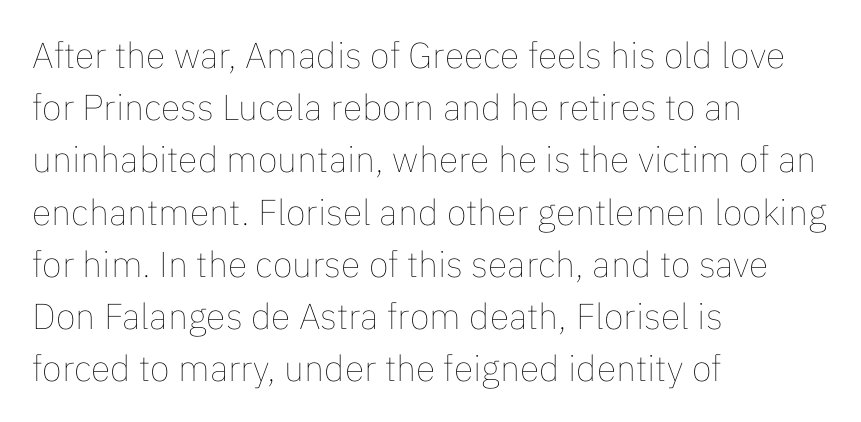
The image shows 36 px thin type, upright; set left-aligned, normal line spacing (1.45x), normal letter spacing, not underlined; low stroke contrast and a medium x-height.
